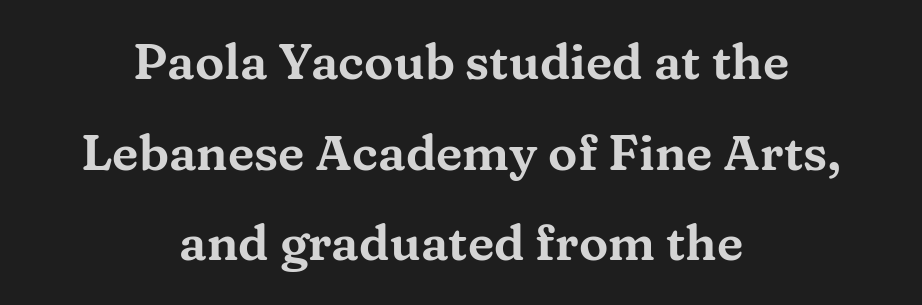
Small tapered or slab feet sit at the stroke ends, so this counts as serif. A student would call this center alignment; a typographer would say set centered. Each letter keeps its own natural width here, so spacing adapts to shape. Posture: vertical. A bare baseline throughout the passage. The gaps between neighbouring characters are ordinary and unremarkable.
